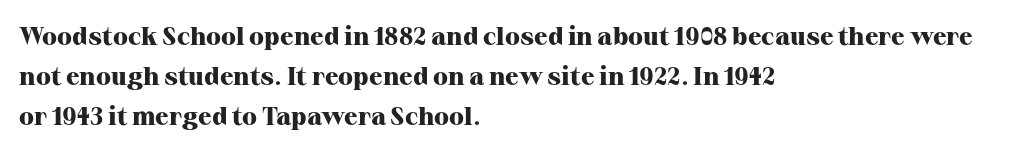
Q: Is the text bold? A: Yes.
Q: Is the text italic (slanted)? A: No, it is upright.
Q: Is the text underlined? A: No.
Q: How is the paragraph aligned? A: Left-aligned.
Q: Is the spacing between letters normal or unusually wide? A: Normal.
Q: Is the spacing between lines tight, normal or loose? A: Normal.
